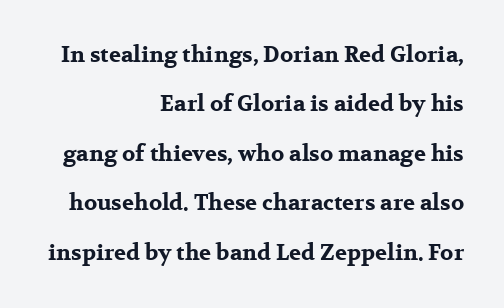
Q: Is the text bold? A: Yes.
Q: Is the text italic (slanted)? A: No, it is upright.
Q: Is the text underlined? A: No.
Q: How is the paragraph aligned? A: Right-aligned.
Q: Is the spacing between letters normal or unusually wide? A: Normal.
Q: Is the spacing between lines tight, normal or loose? A: Loose.
